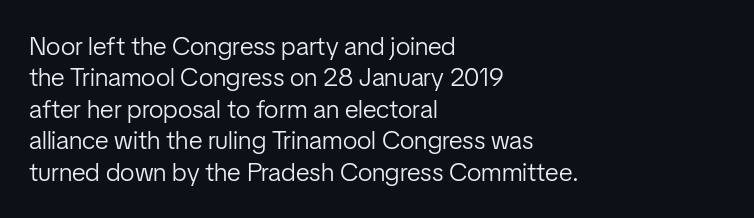
What stands out about the letter spacing? Nothing — it is the standard amount. The rendering anchors every line to the left-hand side. A light-to-regular cut is what we see here. Ordinary non-slanted type is in use.
